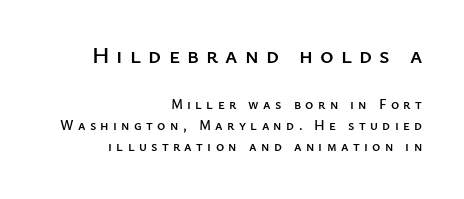
The image shows 23 px text type, upright; set right-aligned, normal line spacing (1.53x), unusually wide letter spacing (+0.31 em), not underlined; the first (top) block is 1.64x larger.
